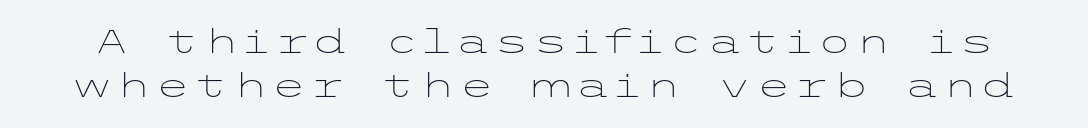
The image shows 32 px light, wide sans-serif type, upright; set normal line spacing (1.38x), not underlined; low stroke contrast and a medium x-height.
